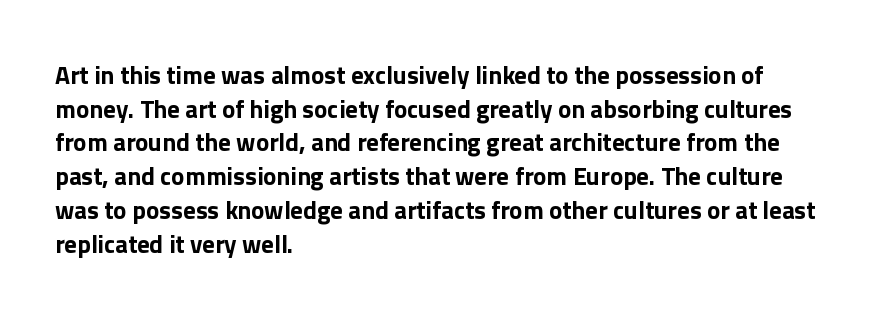
{"italic": "no", "bold": "yes", "underline": "no", "align": "left", "line_spacing": "normal", "line_spacing_ratio": 1.35, "letter_spacing": "normal", "letter_spacing_em": 0.0, "glyph_px": 25}
